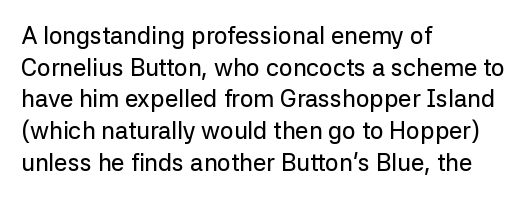
Q: Is the text italic (slanted)? A: No, it is upright.
Q: Is the text underlined? A: No.
Q: How is the paragraph aligned? A: Left-aligned.
Q: Is the spacing between letters normal or unusually wide? A: Normal.
Q: Is the spacing between lines tight, normal or loose? A: Normal.
